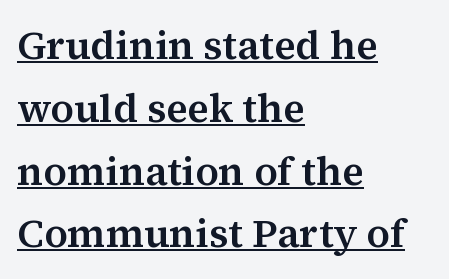
Q: Is the text italic (slanted)? A: No, it is upright.
Q: Is the typeface a serif or a sans-serif typeface? A: Serif.
Q: Is the text underlined? A: Yes.
Q: How is the paragraph aligned? A: Left-aligned.
Q: Is the spacing between letters normal or unusually wide? A: Normal.
Q: Is the spacing between lines tight, normal or loose? A: Normal.
Q: Width (condensed, normal, or wide)? A: Normal.
Q: Stroke contrast? A: Medium.
Q: x-height? A: Medium.
Q: Monospaced? A: No.
